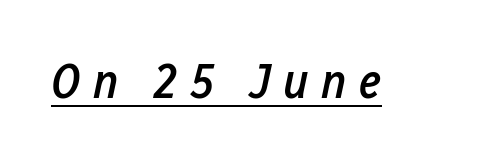
The image shows 49 px semibold, condensed type, italic (leaning right); set unusually wide letter spacing (+0.25 em), underlined; low stroke contrast and a medium x-height.
